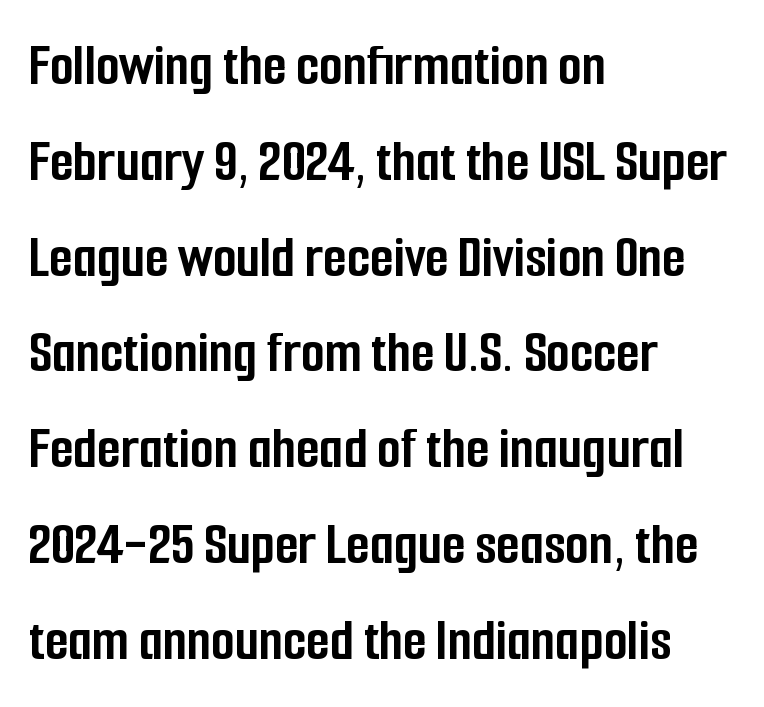
The face used here has the dense, thick strokes of a bold. The paragraph shown leans on its left margin. Font category for this specimen: sans-serif. The letters stand straight up with perfectly vertical stems.
